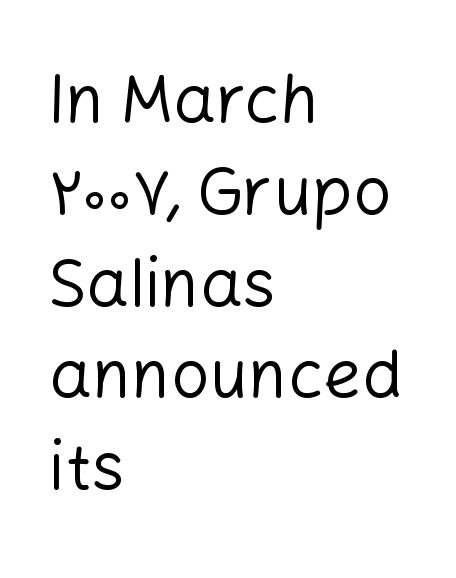
Q: Is the text bold? A: No.
Q: Is the text italic (slanted)? A: No, it is upright.
Q: Is the typeface a serif or a sans-serif typeface? A: Sans-serif.
Q: Is the text underlined? A: No.
Q: How is the paragraph aligned? A: Left-aligned.
Q: Is the spacing between letters normal or unusually wide? A: Normal.
Q: Is the spacing between lines tight, normal or loose? A: Normal.
Q: Width (condensed, normal, or wide)? A: Normal.
Q: Stroke contrast? A: Low.
Q: x-height? A: Medium.
Q: Monospaced? A: No.
